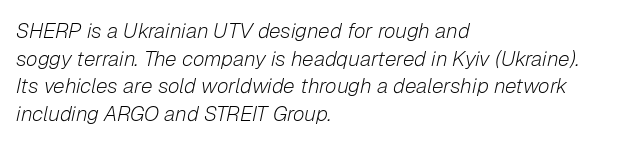
Q: Is the text bold? A: No.
Q: Is the text italic (slanted)? A: Yes, it leans right by about 12 degrees.
Q: Is the text underlined? A: No.
Q: How is the paragraph aligned? A: Left-aligned.
Q: Is the spacing between letters normal or unusually wide? A: Normal.
Q: Is the spacing between lines tight, normal or loose? A: Normal.
